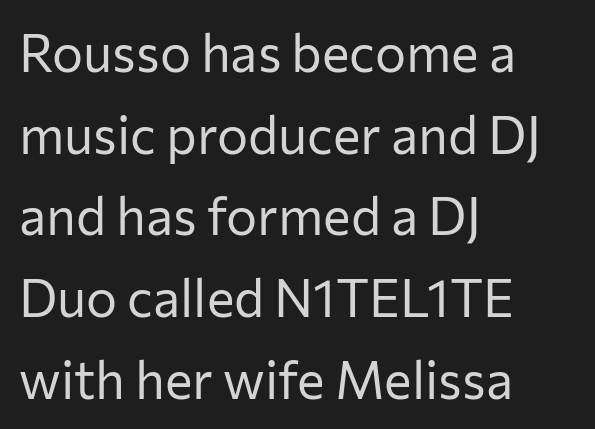
The image shows 52 px regular-weight sans-serif type, upright; set left-aligned, normal line spacing (1.57x), normal letter spacing, not underlined; low stroke contrast and a medium x-height.
